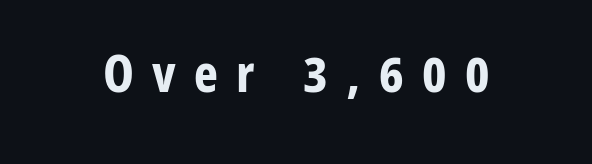
Q: Is the text bold? A: Yes.
Q: Is the text italic (slanted)? A: No, it is upright.
Q: Is the typeface a serif or a sans-serif typeface? A: Sans-serif.
Q: Is the text underlined? A: No.
Q: Is the spacing between letters normal or unusually wide? A: Unusually wide.
Q: Width (condensed, normal, or wide)? A: Condensed.
Q: Stroke contrast? A: Low.
Q: x-height? A: Medium.
Q: Monospaced? A: No.
